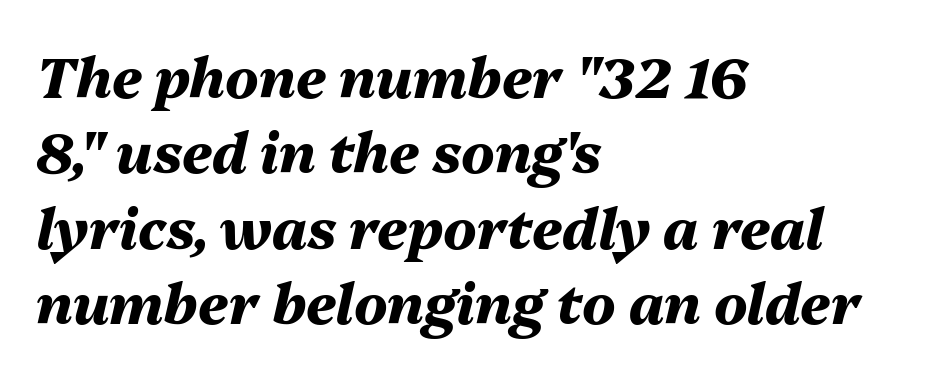
Q: Is the text bold? A: Yes.
Q: Is the text italic (slanted)? A: Yes, it leans right by about 13 degrees.
Q: Is the text underlined? A: No.
Q: How is the paragraph aligned? A: Left-aligned.
Q: Is the spacing between letters normal or unusually wide? A: Normal.
Q: Is the spacing between lines tight, normal or loose? A: Normal.
Q: Width (condensed, normal, or wide)? A: Normal.
Q: Stroke contrast? A: Medium.
Q: x-height? A: Medium.
Q: Monospaced? A: No.
